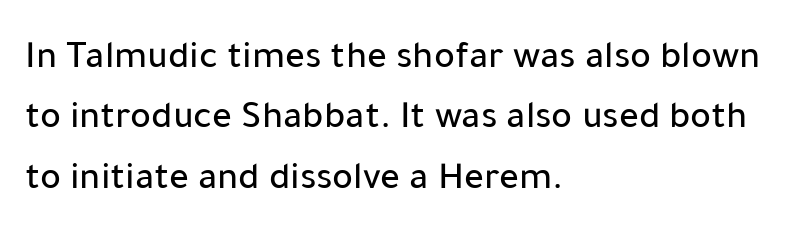
{"serif": "no", "italic": "no", "width": "normal", "stroke_contrast": "low", "x_height": "medium", "monospaced": "no", "underline": "no", "align": "left", "line_spacing": "normal", "line_spacing_ratio": 1.55, "letter_spacing": "normal", "letter_spacing_em": 0.0, "glyph_px": 39}
